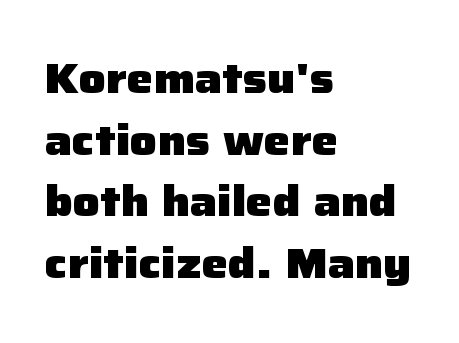
The image shows 42 px heavy sans-serif type, upright; set left-aligned, normal line spacing (1.47x), normal letter spacing, not underlined; low stroke contrast and a medium x-height.
